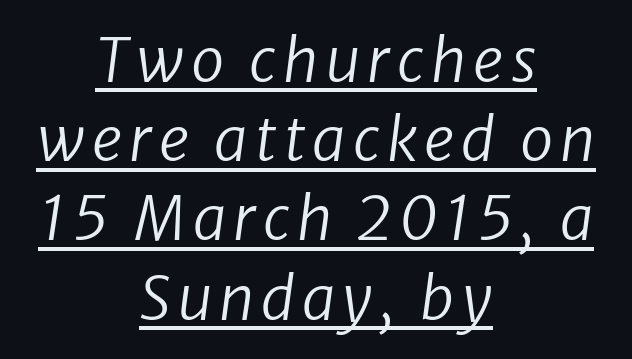
Q: Is the text bold? A: No.
Q: Is the text italic (slanted)? A: Yes, it leans right by about 8 degrees.
Q: Is the text underlined? A: Yes.
Q: How is the paragraph aligned? A: Centered.
Q: Is the spacing between lines tight, normal or loose? A: Normal.
Q: Width (condensed, normal, or wide)? A: Normal.
Q: Stroke contrast? A: Low.
Q: x-height? A: Medium.
Q: Monospaced? A: No.
